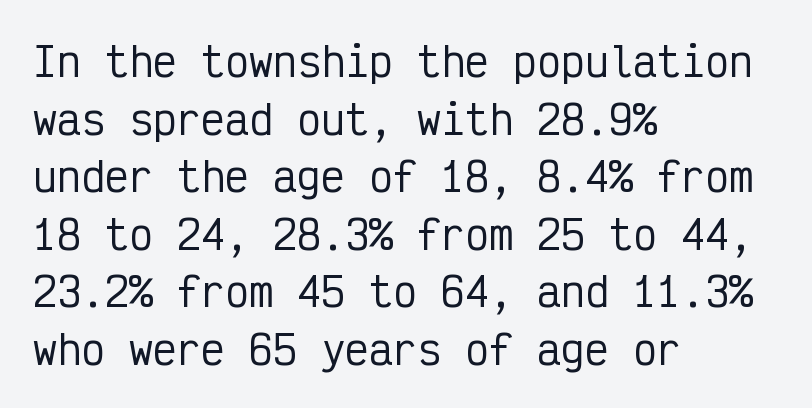
Honestly, the row spacing looks completely unremarkable. The face used here is a sans, in the tradition of grotesques and geometrics. Any mark beneath the type? The region is blank. A typesetter would call this monospace, since all characters share one set width.
